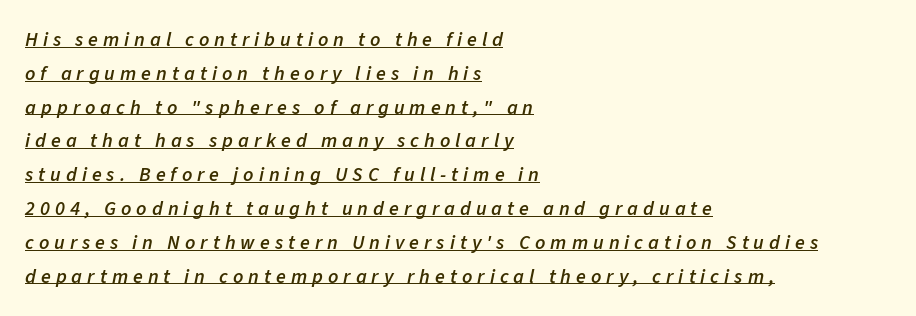
The image shows 20 px text type, italic (leaning right); set left-aligned, normal line spacing (1.69x), unusually wide letter spacing (+0.25 em), underlined.
